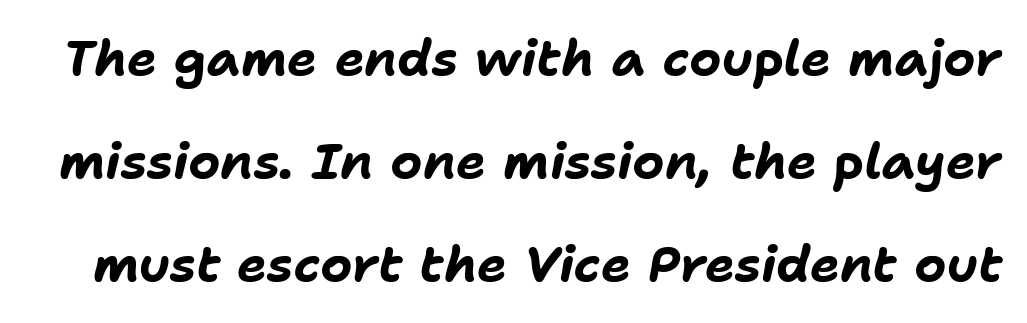
The image shows 50 px bold type, italic (leaning right); set loose line spacing (2.06x), normal letter spacing, not underlined; low stroke contrast and a medium x-height.
